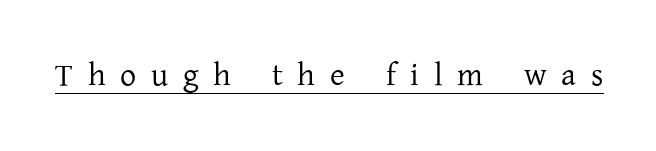
{"serif": "yes", "italic": "no", "bold": "no", "weight": "regular", "width": "normal", "stroke_contrast": "low", "x_height": "medium", "monospaced": "no", "underline": "yes", "letter_spacing": "wide", "letter_spacing_em": 0.46, "glyph_px": 32}
